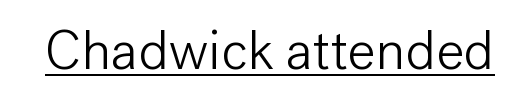
These lines are rendered in a variable-pitch font. Weight: regular or lighter. Caption: lettering with a line underneath. Does the lettering tilt? It doesn't — this is upright. You can tell from the bare stems that sans-serif type was used.
